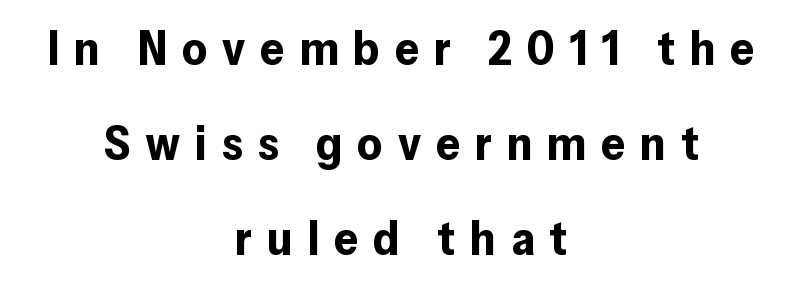
Q: Is the text bold? A: Yes.
Q: Is the text italic (slanted)? A: No, it is upright.
Q: Is the typeface a serif or a sans-serif typeface? A: Sans-serif.
Q: Is the text underlined? A: No.
Q: How is the paragraph aligned? A: Centered.
Q: Is the spacing between letters normal or unusually wide? A: Unusually wide.
Q: Is the spacing between lines tight, normal or loose? A: Loose.
Q: Width (condensed, normal, or wide)? A: Normal.
Q: Stroke contrast? A: Low.
Q: x-height? A: Medium.
Q: Monospaced? A: No.
